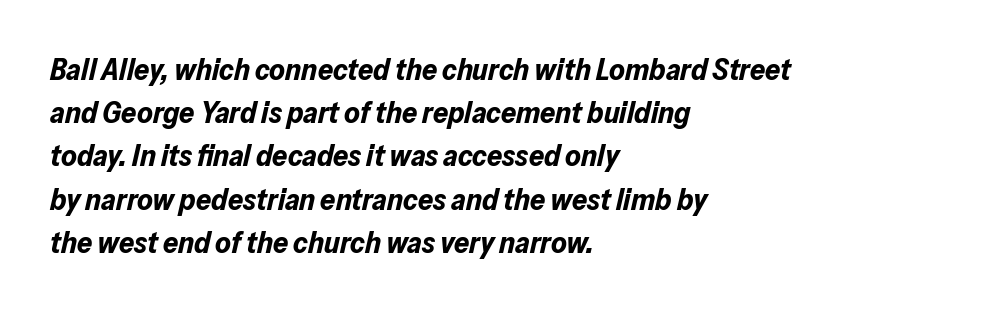
Inter-character spacing is left at the font's built-in metrics. Compared with ordinary roman type, these characters are visibly tilted. The face used here is proportionally spaced, like ordinary book or web type. This rendering uses left alignment, leaving the right contour irregular. Words float on clear page, feet unadorned. The rows are spaced the way most documents space them.
